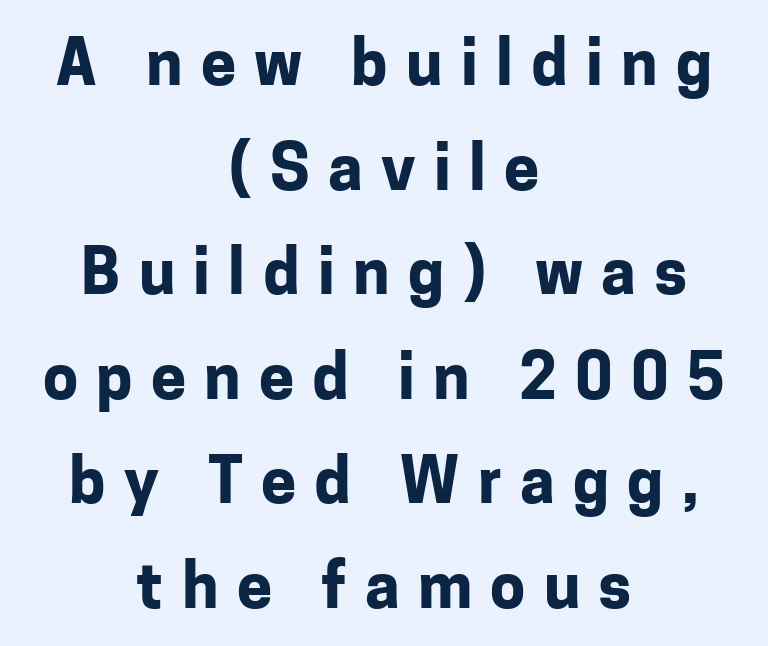
Note the varied advance widths — an 'i' is clearly narrower than an 'm'. Heft: maximum for text — a bold. The letters are spread apart with noticeably loose tracking. Line starts and ends both wander, symmetrically.
